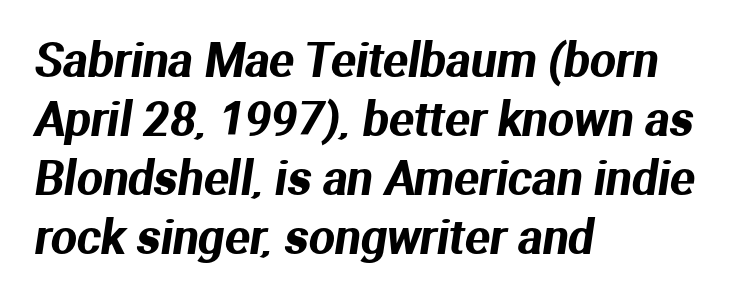
The image shows 46 px sans-serif type; set left-aligned, normal line spacing (1.28x), normal letter spacing, not underlined; medium stroke contrast and a medium x-height.
